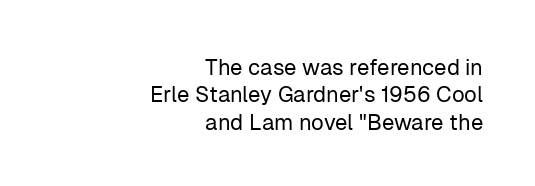
Notice how the passage keeps a crisp vertical edge on the right only. No italicization has been applied; the sample stays upright. The horizontal fit of the characters is conventional and even. Descenders hang freely into open space. Stroke thickness stays within the range of a standard reading face or lighter.
